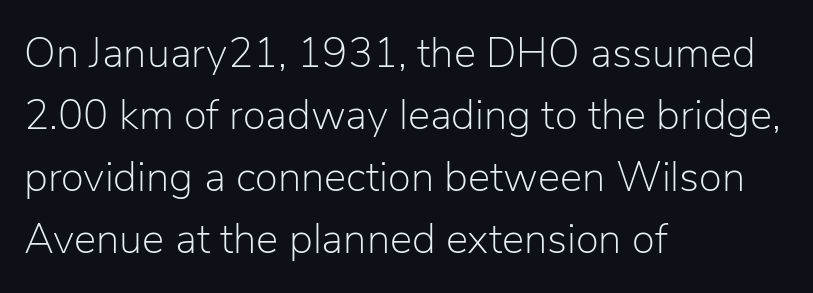
Q: Is the text bold? A: No.
Q: Is the text italic (slanted)? A: No, it is upright.
Q: Is the typeface a serif or a sans-serif typeface? A: Sans-serif.
Q: Is the text underlined? A: No.
Q: How is the paragraph aligned? A: Left-aligned.
Q: Is the spacing between letters normal or unusually wide? A: Normal.
Q: Is the spacing between lines tight, normal or loose? A: Normal.
Q: Width (condensed, normal, or wide)? A: Normal.
Q: Stroke contrast? A: Low.
Q: x-height? A: Medium.
Q: Monospaced? A: No.
